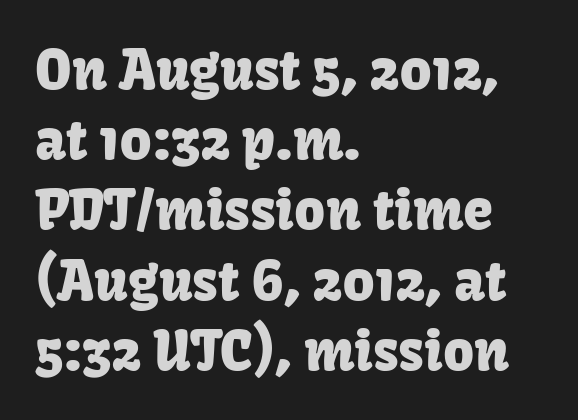
The image shows 54 px sans-serif type, upright; set left-aligned, normal line spacing (1.3x), normal letter spacing, not underlined; low stroke contrast and a medium x-height.
